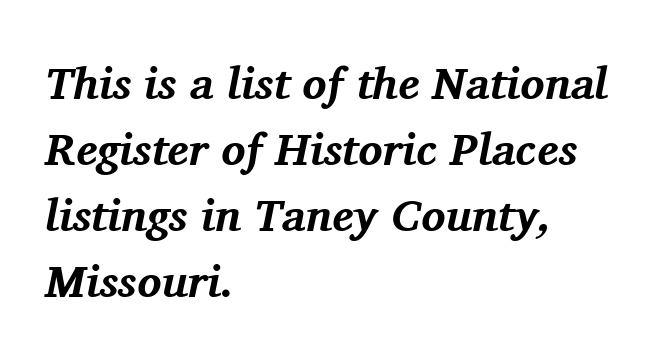
Q: Is the text bold? A: Yes.
Q: Is the text italic (slanted)? A: Yes, it leans right by about 11 degrees.
Q: Is the typeface a serif or a sans-serif typeface? A: Serif.
Q: Is the text underlined? A: No.
Q: How is the paragraph aligned? A: Left-aligned.
Q: Is the spacing between letters normal or unusually wide? A: Normal.
Q: Is the spacing between lines tight, normal or loose? A: Normal.
Q: Width (condensed, normal, or wide)? A: Normal.
Q: Stroke contrast? A: Medium.
Q: x-height? A: Medium.
Q: Monospaced? A: No.
